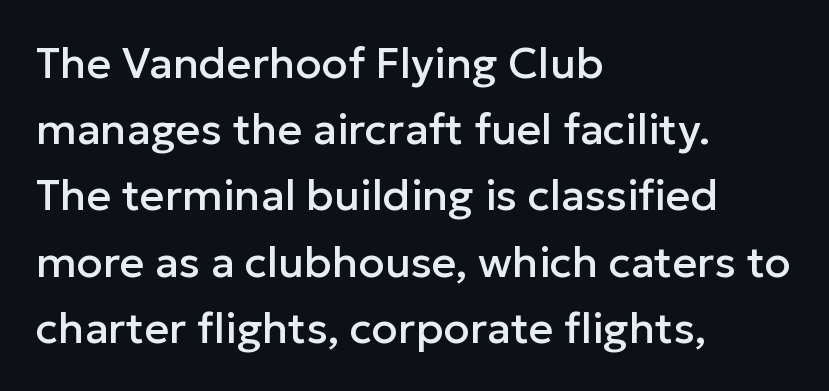
Decoration check: the copy has no underline. Looks like regular typesetting: each glyph gets only the width it needs. The typesetter chose a ragged-right arrangement here. This sample keeps an unexceptional amount of space between lines.
